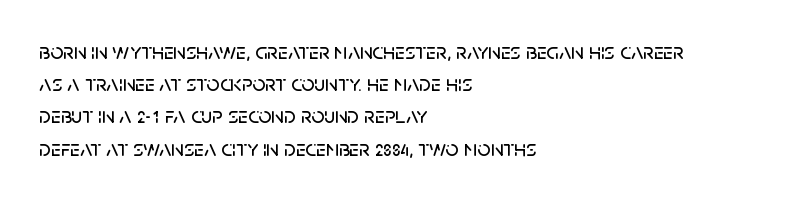
Does the leading feel generous? No, just average. The paragraph shown leans on its left margin. The string is rendered with underlining switched off. Here the glyphs are tracked normally, forming tight word shapes. The font's upright variant was chosen for this text.
